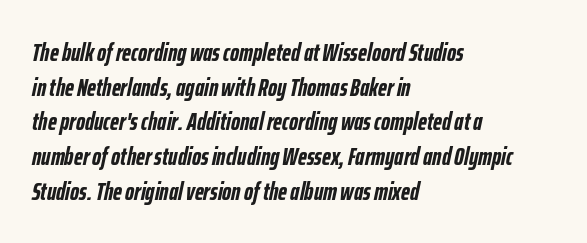
Q: Is the text bold? A: Yes.
Q: Is the text italic (slanted)? A: Yes, it leans right by about 12 degrees.
Q: Is the text underlined? A: No.
Q: How is the paragraph aligned? A: Left-aligned.
Q: Is the spacing between letters normal or unusually wide? A: Normal.
Q: Is the spacing between lines tight, normal or loose? A: Normal.
